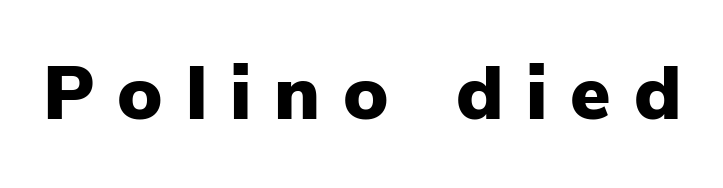
Character widths vary here, with narrow letters taking less room than wide ones. Underline: absent. The line texture is sparse and dotted thanks to wide tracking. This sample uses an upright cut, with every glyph sitting square on the baseline. Bold? Absolutely — the strokes are thick and heavy.
